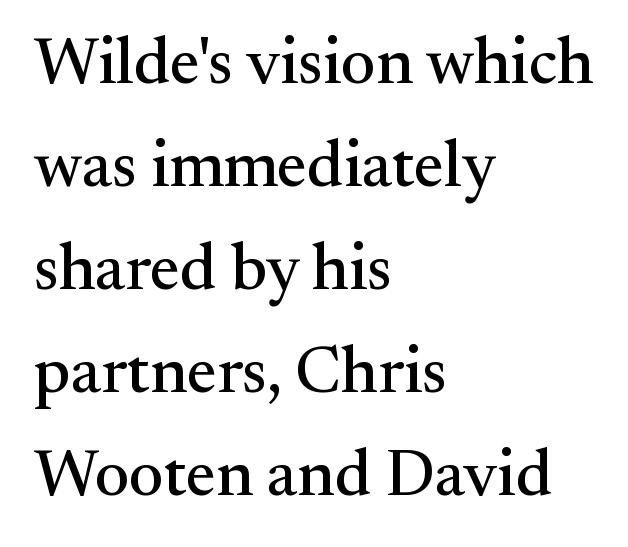
{"serif": "yes", "italic": "no", "width": "normal", "stroke_contrast": "medium", "x_height": "small", "monospaced": "no", "underline": "no", "align": "left", "line_spacing": "normal", "line_spacing_ratio": 1.56, "letter_spacing": "normal", "letter_spacing_em": 0.0, "glyph_px": 66}
